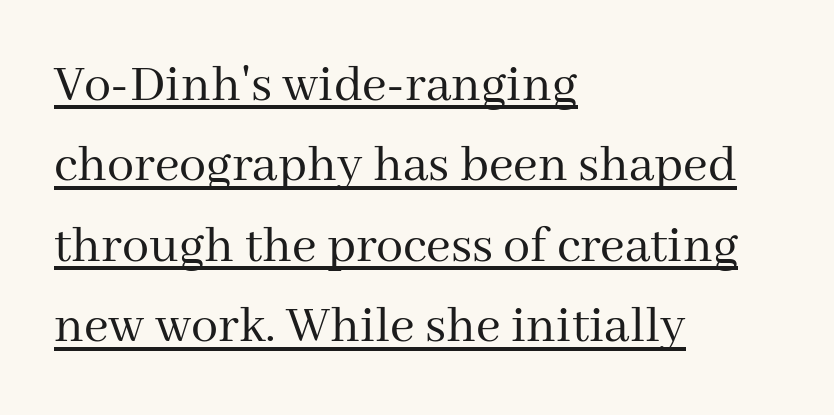
To sum up the face: it has serifs. Inter-character spacing is left at the font's built-in metrics. These lines are rendered in a variable-pitch font. Interline gaps are of average width in this sample.
